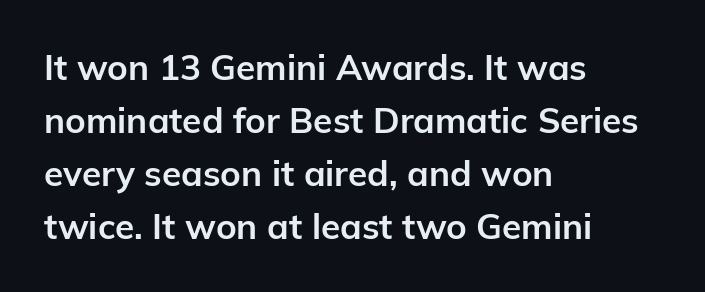
Ordinary non-slanted type is in use. The specimen omits any rule beneath the text block's lines. The typesetting leans heavy: a genuine bold. The letterforms sit shoulder to shoulder at normal distance. The face used here is proportionally spaced, like ordinary book or web type. In CSS terms this would be text-align: left.
